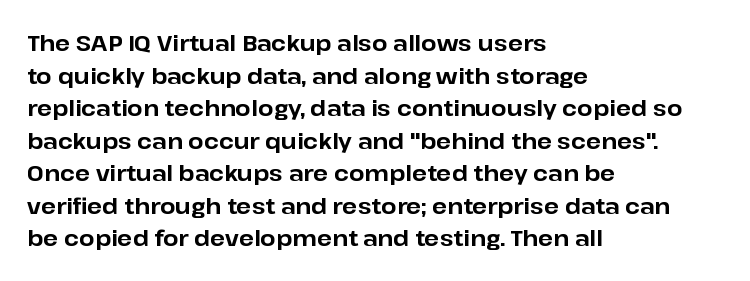
The image shows 22 px bold type, upright; set left-aligned, normal line spacing (1.48x), normal letter spacing, not underlined.
